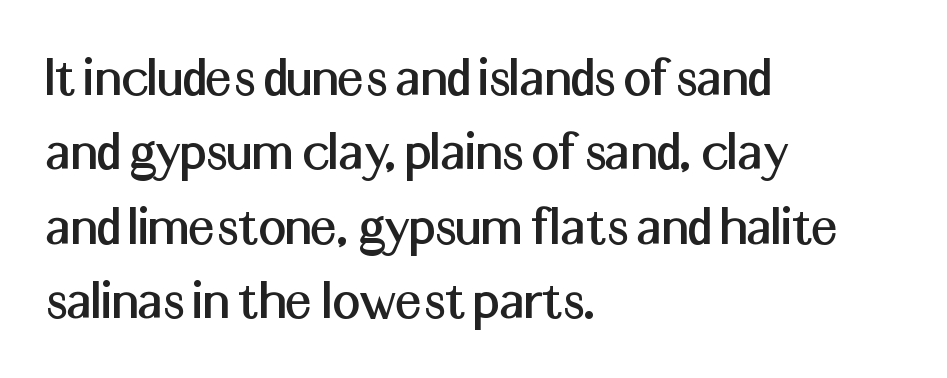
The image shows 60 px sans-serif type, upright; set left-aligned, line spacing 1.24x, normal letter spacing, not underlined; medium stroke contrast and a medium x-height.
